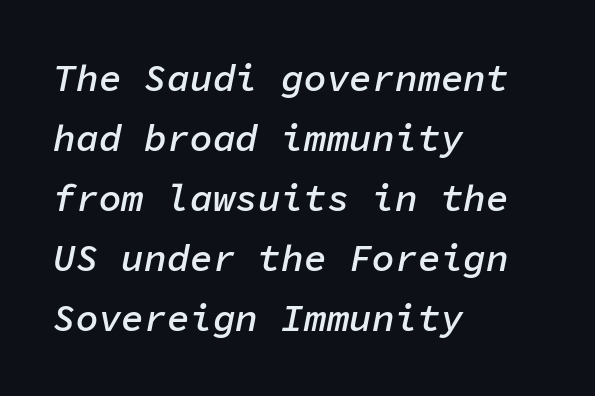
Each new line begins a customary step beneath the previous one. Caption: multi-line text, flush left, ragged right. The line texture is even and compact thanks to regular tracking. Decoration check: the copy has no underline.
